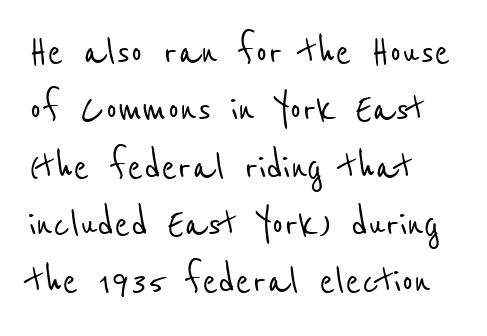
The image shows 47 px condensed sans-serif type; set left-aligned, line spacing 1.22x, normal letter spacing, not underlined; low stroke contrast and a medium x-height.
